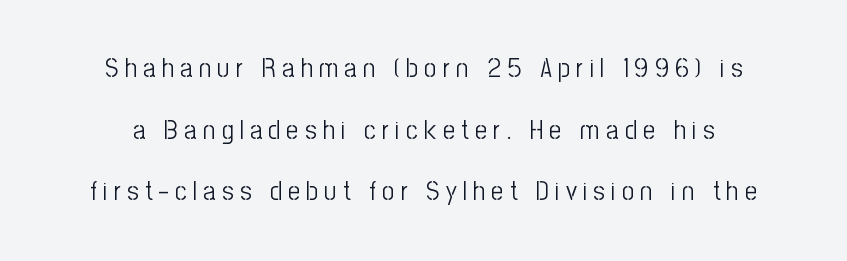
Type without underlining. Look at the tracking — it's clearly loosened, letters drifting apart. Regarding leading, the lines here are spaced well apart. Each stroke keeps to a modest, everyday thickness or less.
